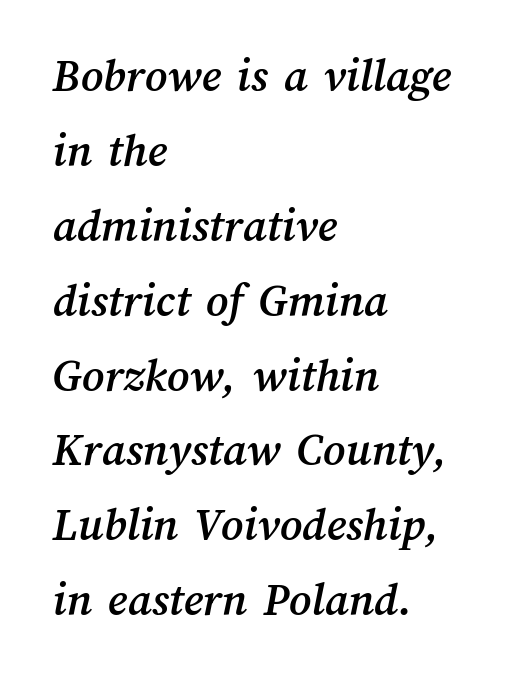
Q: Is the text underlined? A: No.
Q: How is the paragraph aligned? A: Left-aligned.
Q: Is the spacing between letters normal or unusually wide? A: Normal.
Q: Is the spacing between lines tight, normal or loose? A: Normal.
Q: Width (condensed, normal, or wide)? A: Normal.
Q: Stroke contrast? A: Medium.
Q: x-height? A: Medium.
Q: Monospaced? A: No.
